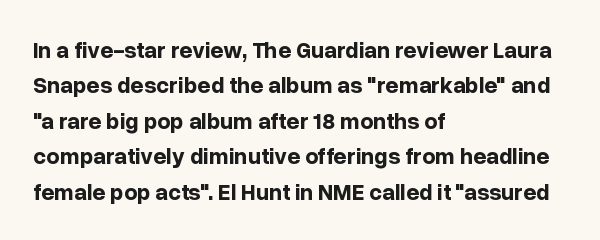
The strip under each line holds only bare page. The designer left line spacing at the default. Typeset ragged right — the left edge is the straight one. Heavy-handed strokes throughout: this text is bold.
